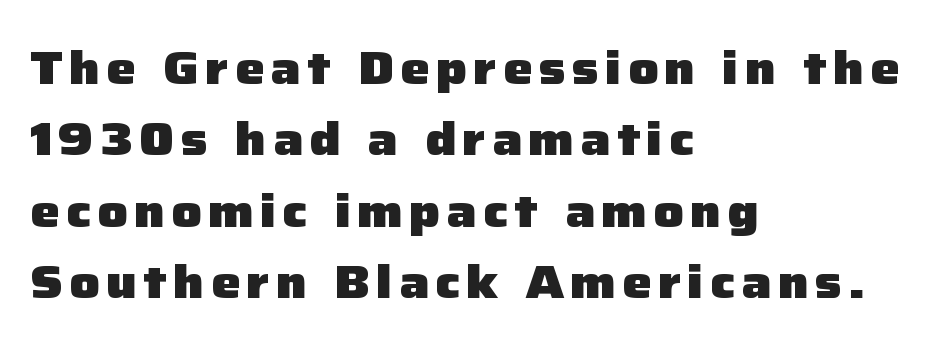
Q: Is the text bold? A: Yes.
Q: Is the text italic (slanted)? A: No, it is upright.
Q: Is the typeface a serif or a sans-serif typeface? A: Sans-serif.
Q: Is the text underlined? A: No.
Q: How is the paragraph aligned? A: Left-aligned.
Q: Is the spacing between lines tight, normal or loose? A: Normal.
Q: Width (condensed, normal, or wide)? A: Normal.
Q: Stroke contrast? A: Low.
Q: x-height? A: Medium.
Q: Monospaced? A: No.
